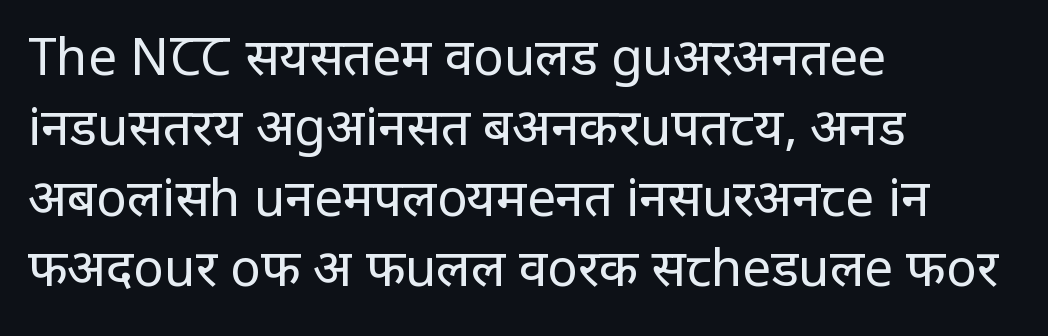
{"serif": "no", "italic": "no", "bold": "no", "weight": "regular", "width": "condensed", "stroke_contrast": "low", "x_height": "large", "monospaced": "no", "underline": "no", "align": "left", "line_spacing": "normal", "line_spacing_ratio": 1.38, "letter_spacing": "normal", "letter_spacing_em": 0.0, "glyph_px": 51}
